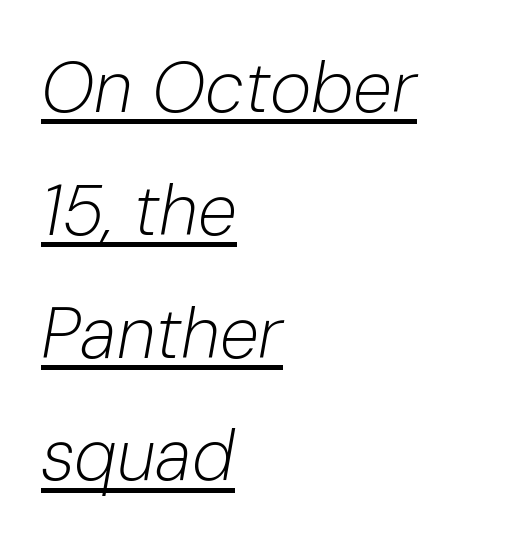
{"italic": "yes", "lean": "right", "slant_degrees": 10, "bold": "no", "weight": "light", "width": "normal", "stroke_contrast": "low", "x_height": "medium", "monospaced": "no", "underline": "yes", "align": "left", "line_spacing_ratio": 1.73, "letter_spacing": "normal", "letter_spacing_em": 0.0, "glyph_px": 71}
